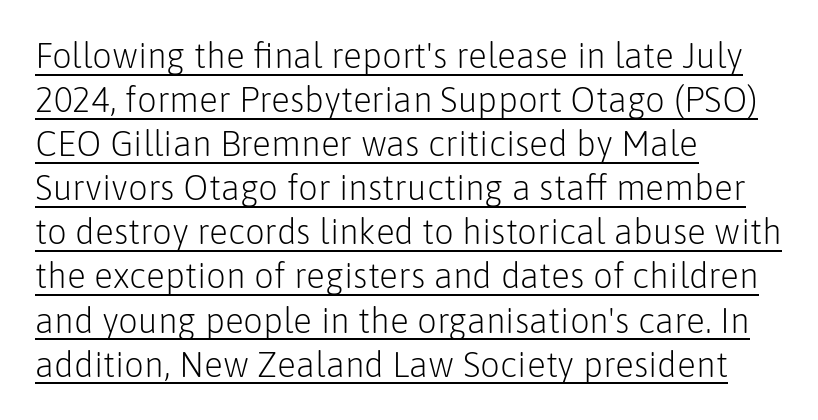
The image shows 35 px light sans-serif type, upright; set left-aligned, normal line spacing (1.26x), normal letter spacing, underlined; low stroke contrast and a medium x-height.
